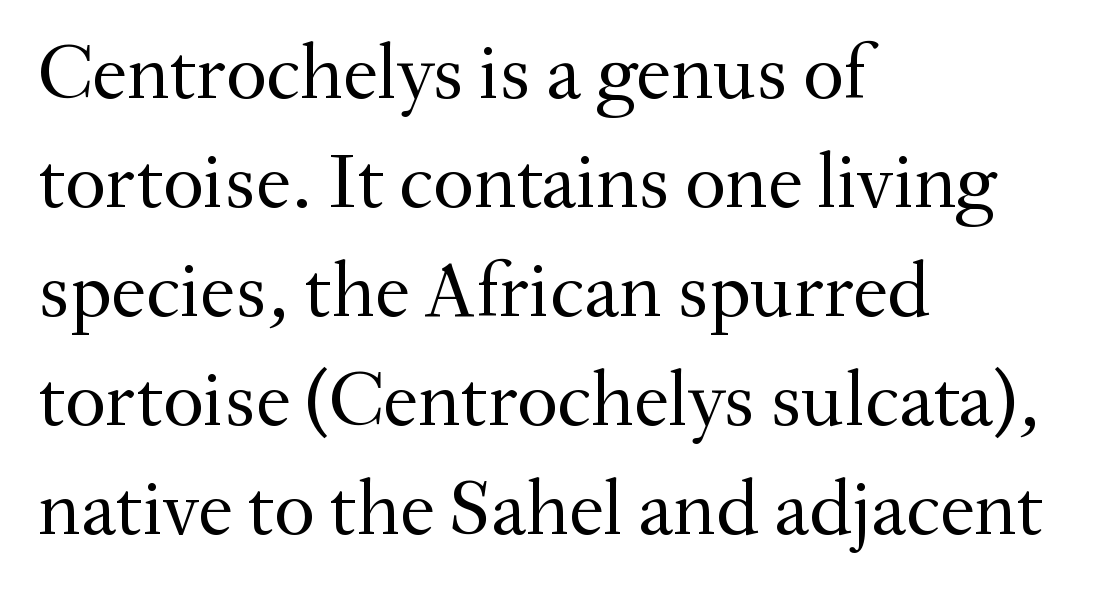
Q: Is the text bold? A: No.
Q: Is the text italic (slanted)? A: No, it is upright.
Q: Is the typeface a serif or a sans-serif typeface? A: Serif.
Q: Is the text underlined? A: No.
Q: How is the paragraph aligned? A: Left-aligned.
Q: Is the spacing between letters normal or unusually wide? A: Normal.
Q: Is the spacing between lines tight, normal or loose? A: Normal.
Q: Width (condensed, normal, or wide)? A: Normal.
Q: Stroke contrast? A: Medium.
Q: x-height? A: Small.
Q: Monospaced? A: No.
